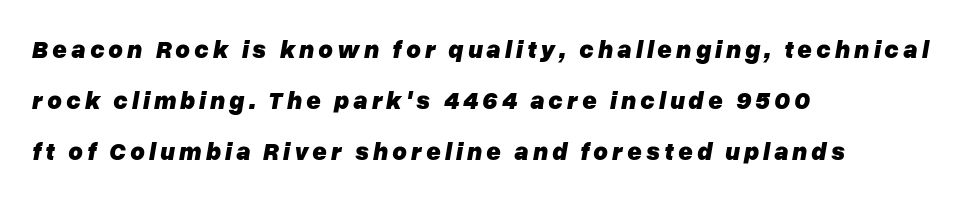
Q: Is the text bold? A: Yes.
Q: Is the text italic (slanted)? A: Yes, it leans right by about 10 degrees.
Q: Is the text underlined? A: No.
Q: How is the paragraph aligned? A: Left-aligned.
Q: Is the spacing between lines tight, normal or loose? A: Loose.
